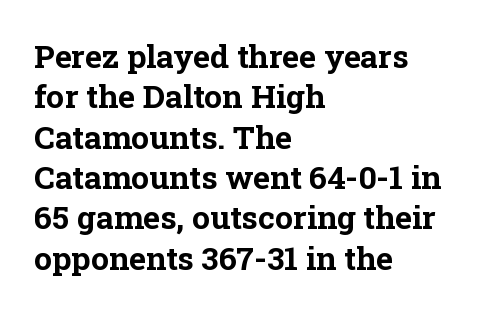
Q: Is the text bold? A: Yes.
Q: Is the text italic (slanted)? A: No, it is upright.
Q: Is the typeface a serif or a sans-serif typeface? A: Serif.
Q: Is the text underlined? A: No.
Q: How is the paragraph aligned? A: Left-aligned.
Q: Is the spacing between letters normal or unusually wide? A: Normal.
Q: Is the spacing between lines tight, normal or loose? A: Normal.
Q: Width (condensed, normal, or wide)? A: Normal.
Q: Stroke contrast? A: Low.
Q: x-height? A: Medium.
Q: Monospaced? A: No.
